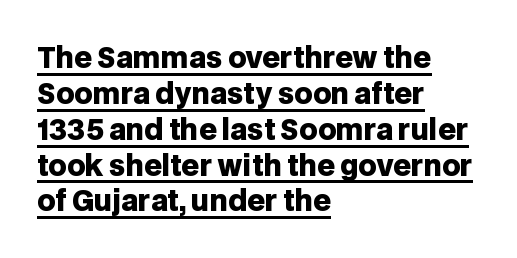
Q: Is the text bold? A: Yes.
Q: Is the text italic (slanted)? A: No, it is upright.
Q: Is the typeface a serif or a sans-serif typeface? A: Sans-serif.
Q: Is the text underlined? A: Yes.
Q: How is the paragraph aligned? A: Left-aligned.
Q: Is the spacing between letters normal or unusually wide? A: Normal.
Q: Is the spacing between lines tight, normal or loose? A: Normal.
Q: Width (condensed, normal, or wide)? A: Normal.
Q: Stroke contrast? A: Low.
Q: x-height? A: Large.
Q: Monospaced? A: No.
